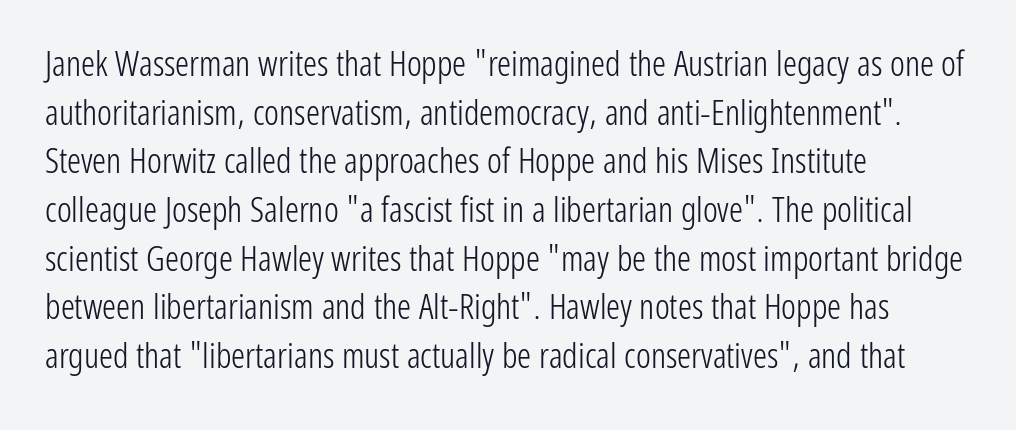
{"serif": "no", "italic": "no", "bold": "no", "weight": "light", "width": "condensed", "stroke_contrast": "low", "x_height": "medium", "monospaced": "no", "underline": "no", "align": "left", "line_spacing": "normal", "line_spacing_ratio": 1.39, "letter_spacing": "normal", "letter_spacing_em": 0.0, "glyph_px": 35}
